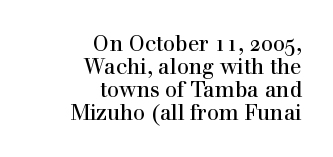
These lines keep a tight, regular rhythm from letter to letter. Bare-footed words on every line. Visually the block forms a straight wall on the right and a jagged coastline on the left. Every stem runs plumb, perpendicular to the baseline. A typesetter would call this leading minimal, almost set solid.
